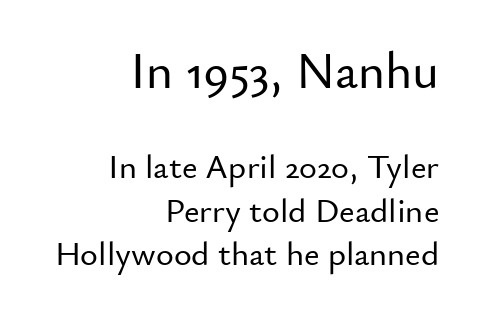
Q: Is the text italic (slanted)? A: No, it is upright.
Q: Is the typeface a serif or a sans-serif typeface? A: Sans-serif.
Q: Is the text underlined? A: No.
Q: How is the paragraph aligned? A: Right-aligned.
Q: Is the spacing between letters normal or unusually wide? A: Normal.
Q: Is the spacing between lines tight, normal or loose? A: Normal.
Q: Which block of text is set in a larger size, the first (top) or the second (bottom)? A: The first (top) one.
Q: Width (condensed, normal, or wide)? A: Normal.
Q: Stroke contrast? A: Low.
Q: x-height? A: Small.
Q: Monospaced? A: No.
